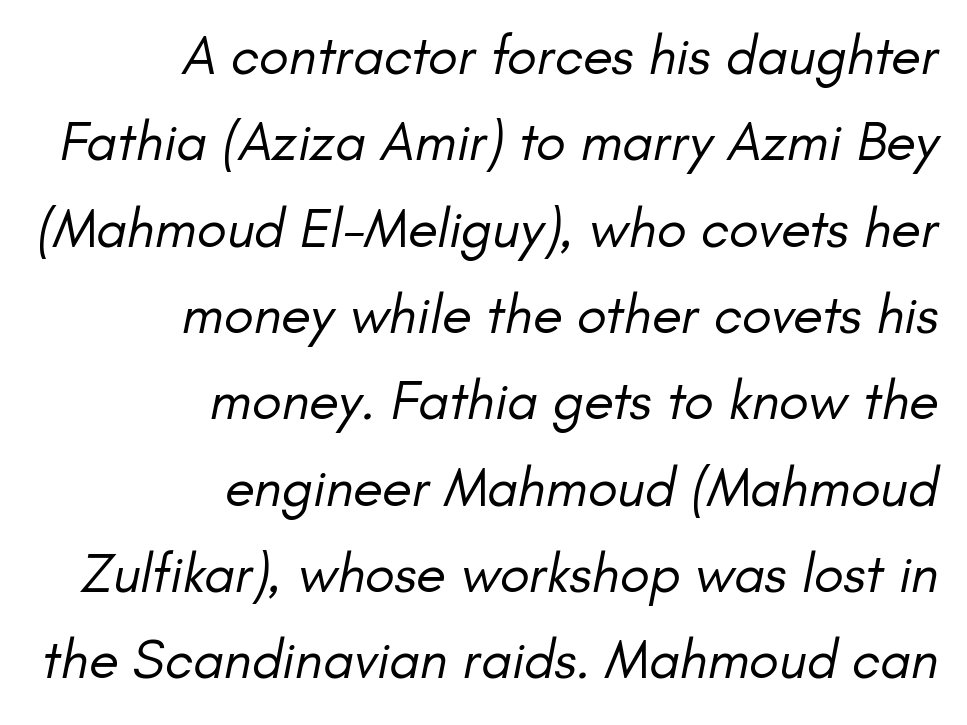
A student would call this right alignment; a typographer would say flush right, rag left. This sample has the flowing, uneven cadence of proportional lettering. A light-to-regular cut is what we see here. Only glyphs here, with clear space below each row. A typesetter would label this face a sans.
